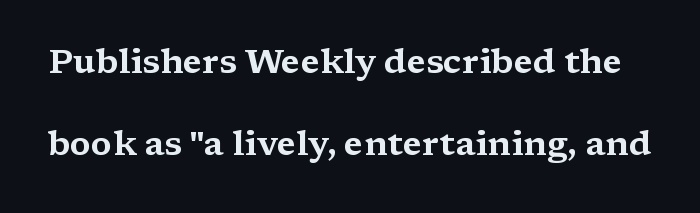
{"serif": "yes", "italic": "no", "width": "wide", "stroke_contrast": "medium", "x_height": "medium", "monospaced": "no", "underline": "no", "line_spacing": "loose", "line_spacing_ratio": 2.4, "letter_spacing": "normal", "letter_spacing_em": 0.0, "glyph_px": 34}
